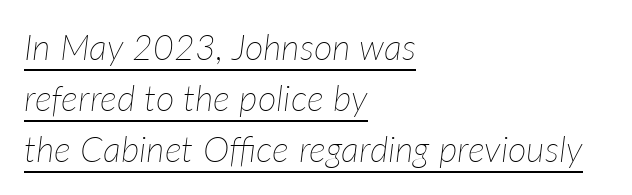
Underline: present. Ink coverage per letter is moderate at most. This block has exactly the height ordinary leading produces. These lines are rendered in a variable-pitch font. Is the type slanted? Yes — the strokes lean at a clear angle.
